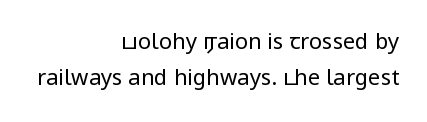
The image shows 22 px text type, upright; set right-aligned, normal line spacing (1.63x), normal letter spacing, not underlined.
